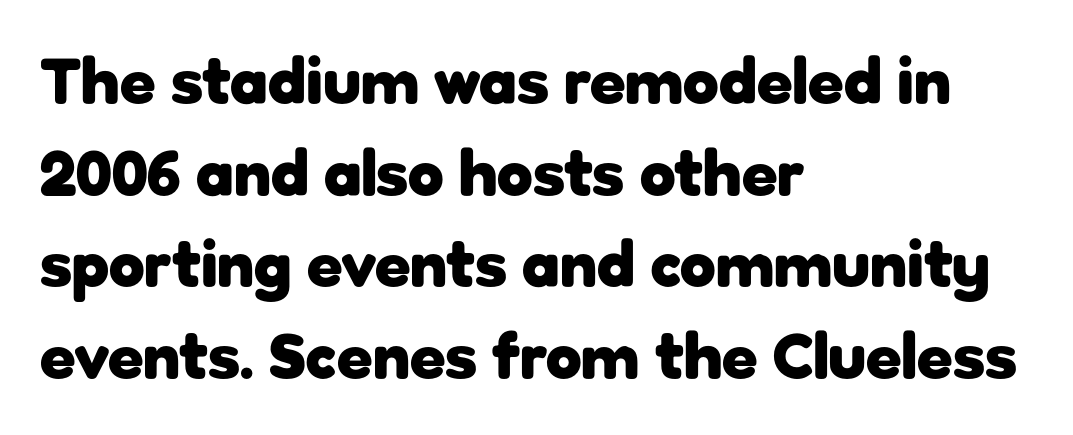
The image shows 65 px heavy sans-serif type, upright; set left-aligned, normal line spacing (1.41x), normal letter spacing, not underlined; low stroke contrast and a medium x-height.
